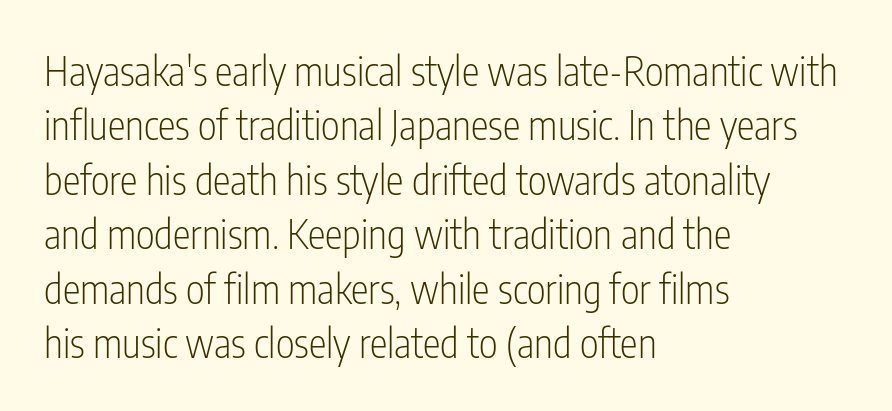
{"serif": "no", "italic": "no", "bold": "no", "weight": "light", "width": "condensed", "stroke_contrast": "low", "x_height": "medium", "monospaced": "no", "underline": "no", "align": "left", "line_spacing": "normal", "line_spacing_ratio": 1.36, "letter_spacing": "normal", "letter_spacing_em": 0.0, "glyph_px": 40}
